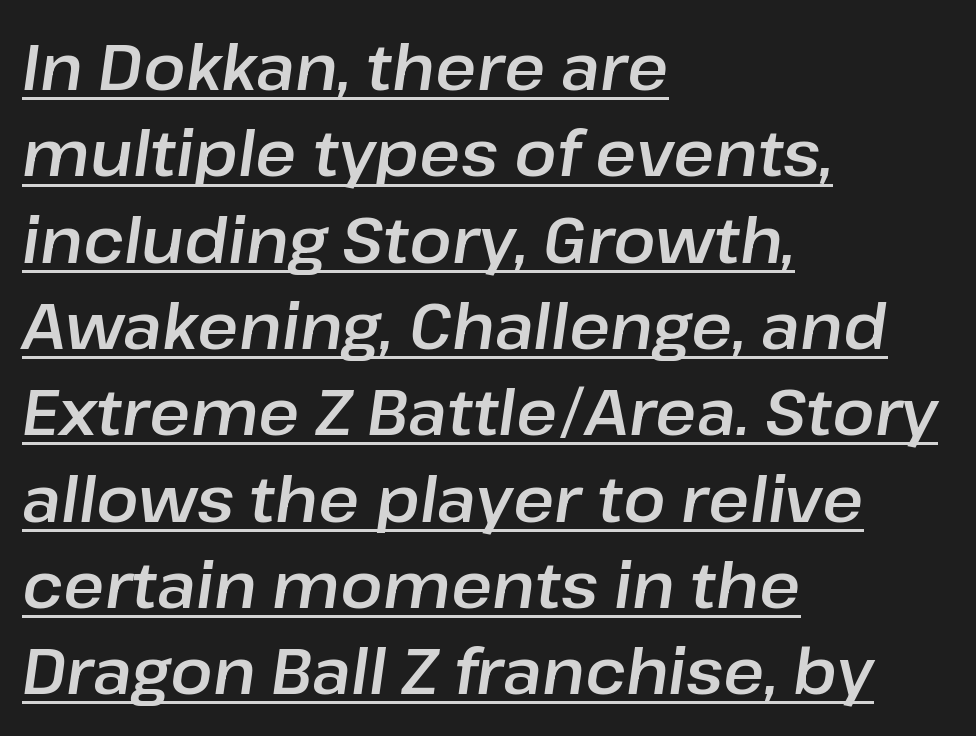
{"italic": "yes", "lean": "right", "slant_degrees": 8, "width": "normal", "stroke_contrast": "low", "x_height": "medium", "monospaced": "no", "underline": "yes", "align": "left", "line_spacing": "normal", "line_spacing_ratio": 1.37, "letter_spacing": "normal", "letter_spacing_em": 0.0, "glyph_px": 63}
